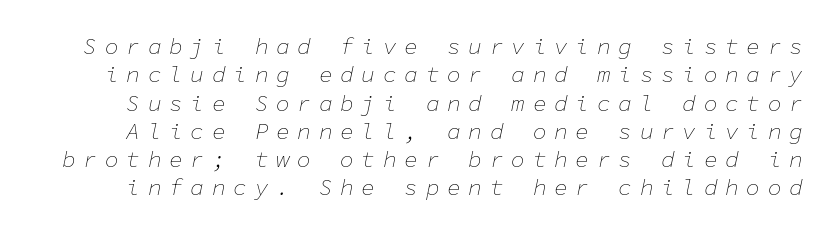
Q: Is the text bold? A: No.
Q: Is the text italic (slanted)? A: Yes, it leans right by about 11 degrees.
Q: Is the text underlined? A: No.
Q: Is the spacing between letters normal or unusually wide? A: Unusually wide.
